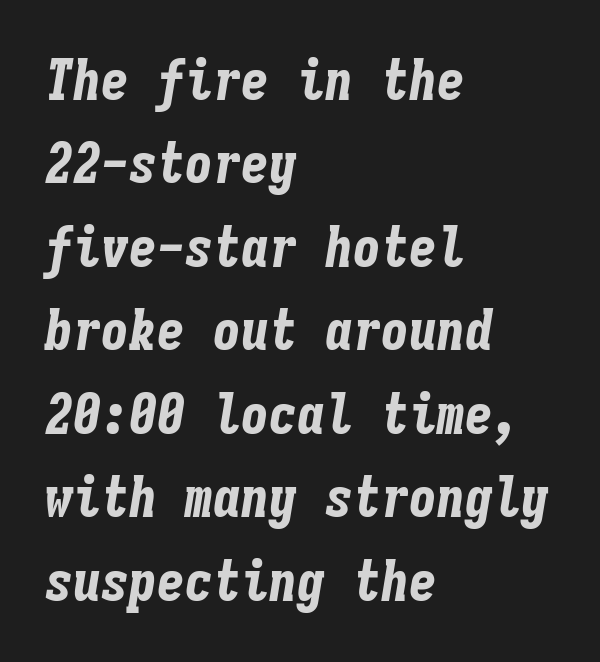
Q: Is the text bold? A: Yes.
Q: Is the text italic (slanted)? A: Yes, it leans right by about 9 degrees.
Q: Is the text underlined? A: No.
Q: How is the paragraph aligned? A: Left-aligned.
Q: Is the spacing between letters normal or unusually wide? A: Normal.
Q: Is the spacing between lines tight, normal or loose? A: Normal.
Q: Width (condensed, normal, or wide)? A: Condensed.
Q: Stroke contrast? A: Low.
Q: x-height? A: Medium.
Q: Monospaced? A: Yes.
